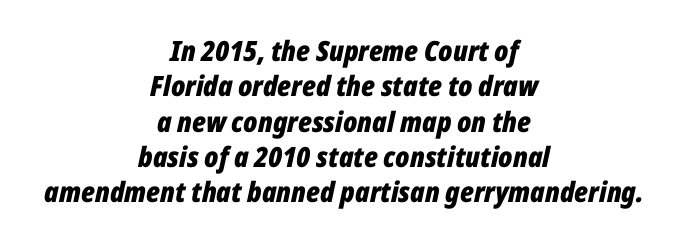
{"italic": "yes", "lean": "right", "slant_degrees": 12, "bold": "yes", "weight": "bold", "width": "condensed", "stroke_contrast": "low", "x_height": "medium", "monospaced": "no", "underline": "no", "align": "center", "line_spacing": "normal", "line_spacing_ratio": 1.26, "letter_spacing": "normal", "letter_spacing_em": 0.0, "glyph_px": 28}
